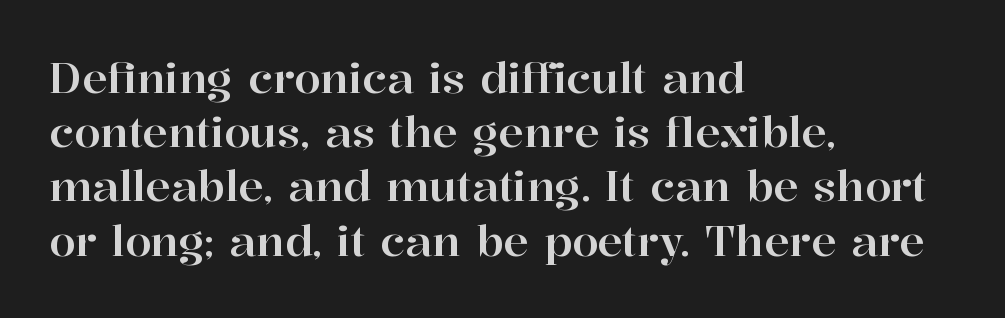
Q: Is the text italic (slanted)? A: No, it is upright.
Q: Is the typeface a serif or a sans-serif typeface? A: Serif.
Q: Is the text underlined? A: No.
Q: How is the paragraph aligned? A: Left-aligned.
Q: Is the spacing between letters normal or unusually wide? A: Normal.
Q: Is the spacing between lines tight, normal or loose? A: Normal.
Q: Width (condensed, normal, or wide)? A: Normal.
Q: Stroke contrast? A: High.
Q: x-height? A: Medium.
Q: Monospaced? A: No.
